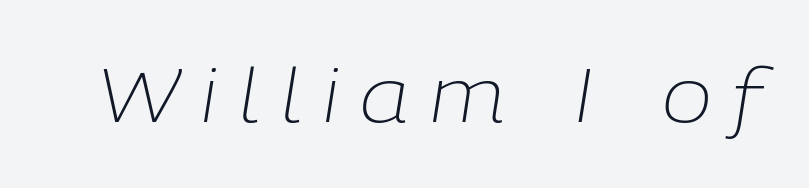
Q: Is the text bold? A: No.
Q: Is the text italic (slanted)? A: Yes, it leans right by about 9 degrees.
Q: Is the text underlined? A: No.
Q: Is the spacing between letters normal or unusually wide? A: Unusually wide.
Q: Width (condensed, normal, or wide)? A: Normal.
Q: Stroke contrast? A: Low.
Q: x-height? A: Medium.
Q: Monospaced? A: No.
